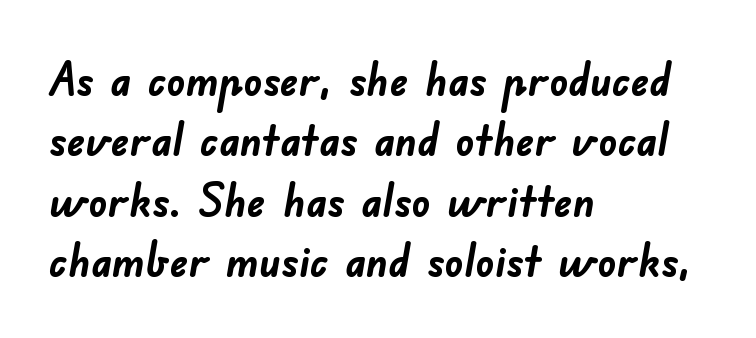
Q: Is the text bold? A: Yes.
Q: Is the typeface a serif or a sans-serif typeface? A: Sans-serif.
Q: Is the text underlined? A: No.
Q: How is the paragraph aligned? A: Left-aligned.
Q: Is the spacing between letters normal or unusually wide? A: Normal.
Q: Is the spacing between lines tight, normal or loose? A: Normal.
Q: Width (condensed, normal, or wide)? A: Normal.
Q: Stroke contrast? A: Low.
Q: x-height? A: Small.
Q: Monospaced? A: No.
